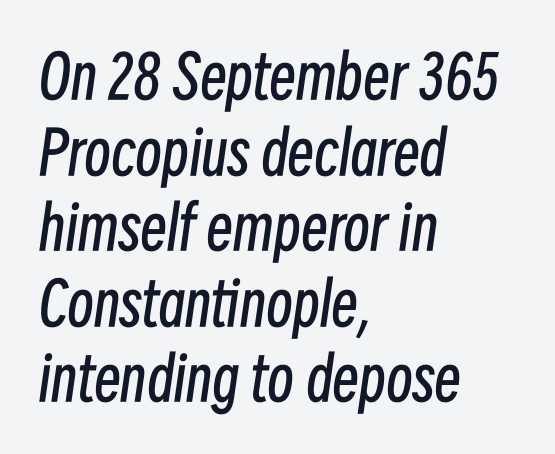
{"italic": "yes", "lean": "right", "slant_degrees": 8, "bold": "no", "weight": "regular", "width": "condensed", "stroke_contrast": "low", "x_height": "medium", "monospaced": "no", "underline": "no", "align": "left", "line_spacing": "normal", "line_spacing_ratio": 1.26, "letter_spacing": "normal", "letter_spacing_em": 0.0, "glyph_px": 60}
